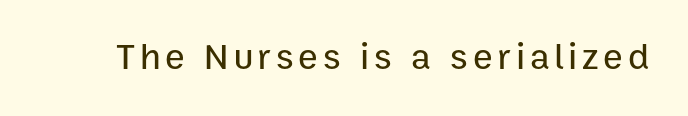
Every character sits straight up, as roman type does. Do the characters align in a grid? No, the font is proportional. A sans-serif font was chosen for this passage. The passage shown is not underscored anywhere.
